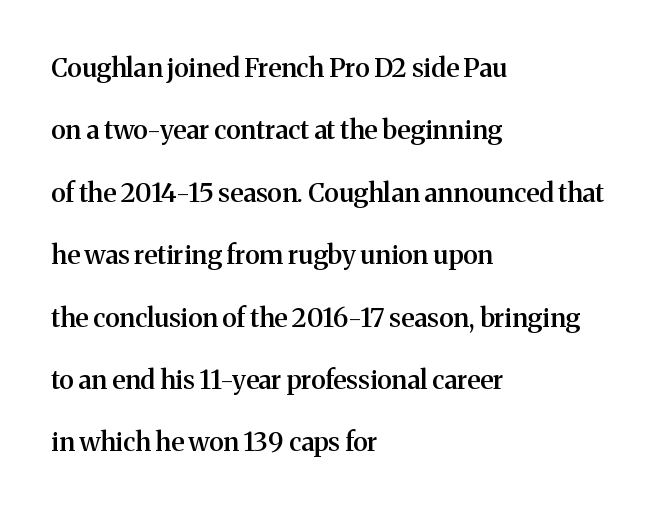
This is the regular roman posture of the typeface. Glance below the letters and you will spot only blank space. This sample is left-justified, so line endings fall wherever the words run out. Tracking value appears to be zero — textbook default spacing.
